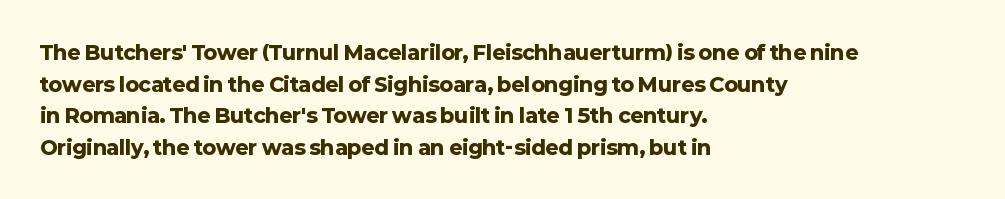
If you drew a line through each stem, it would be perfectly vertical. Nobody drew a line under any word here. A full-strength bold gives these letters their thick strokes. Honestly, the letter spacing is just normal — you wouldn't notice it. Left-aligned paragraph, ragged on the right.
